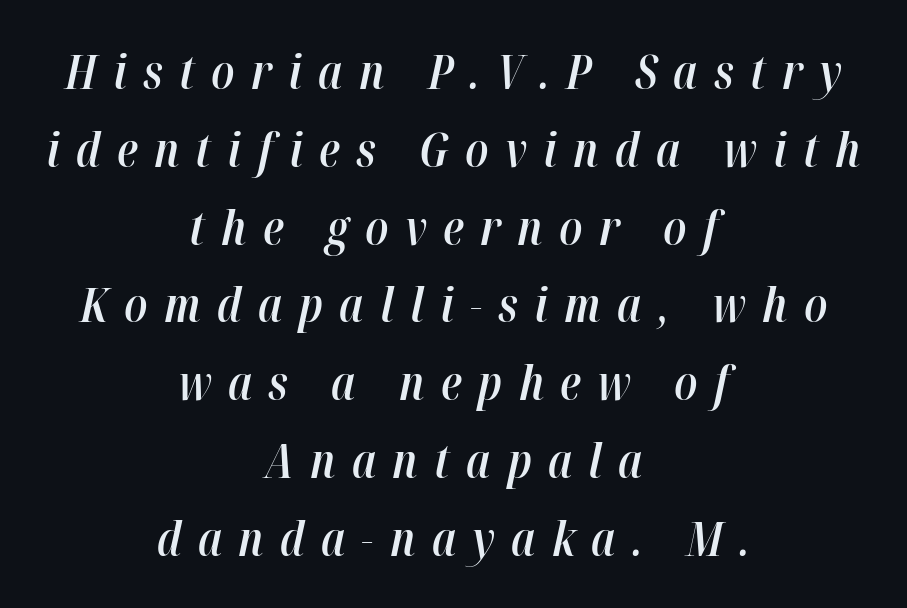
{"italic": "yes", "lean": "right", "slant_degrees": 12, "bold": "semi", "weight": "semibold", "width": "condensed", "stroke_contrast": "high", "x_height": "medium", "monospaced": "no", "underline": "no", "align": "center", "line_spacing": "normal", "line_spacing_ratio": 1.62, "letter_spacing": "wide", "letter_spacing_em": 0.34, "glyph_px": 48}
